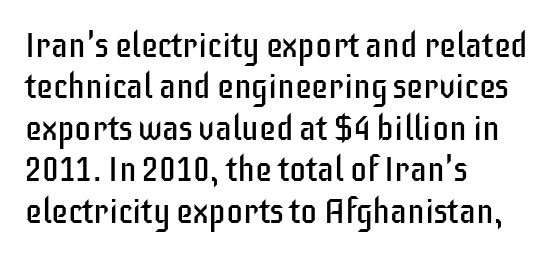
Standard letterfit; no display-style spreading of the glyphs. A typesetter would call this proportional, since set widths differ per character. This sample uses a sans-serif face. Typeset ragged right — the left edge is the straight one. Letters have the restrained weight of plain body copy at most.
